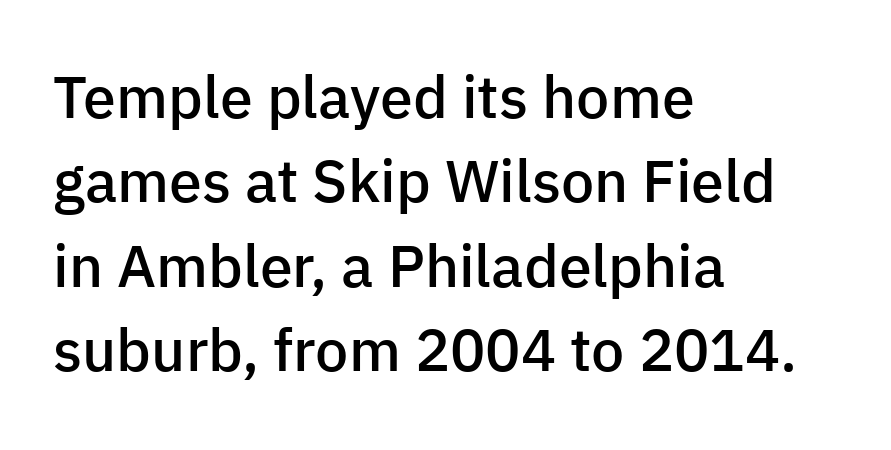
The image shows 59 px semibold sans-serif type, upright; set left-aligned, normal line spacing (1.43x), normal letter spacing, not underlined; low stroke contrast and a medium x-height.
